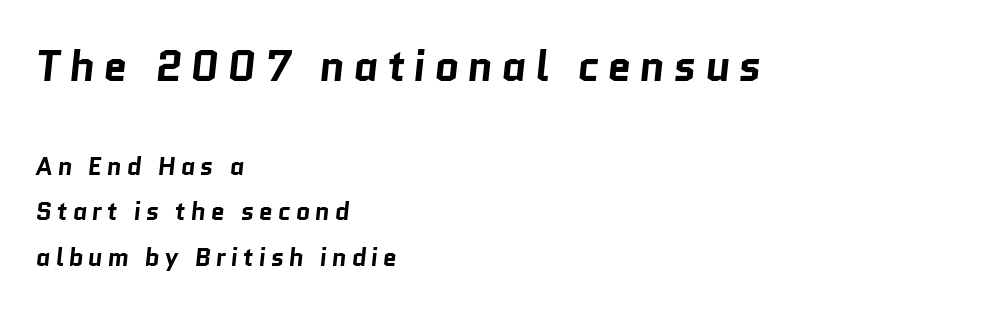
A student would notice the top passage is typeset larger than what follows. Each letter keeps its own natural width here, so spacing adapts to shape. The rag falls on the right side of this text block. You can tell from the bare stems that sans-serif type was used. Anything drawn beneath the words? Only blank space. Emphasis by weight is at full strength: bold.
